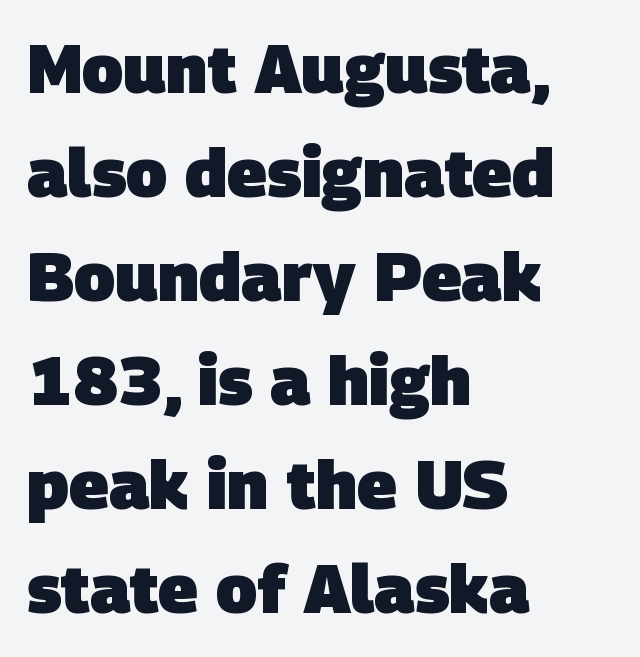
{"serif": "no", "bold": "yes", "weight": "heavy", "width": "normal", "stroke_contrast": "low", "x_height": "large", "monospaced": "no", "underline": "no", "align": "left", "line_spacing": "normal", "line_spacing_ratio": 1.53, "letter_spacing": "normal", "letter_spacing_em": 0.0, "glyph_px": 68}
